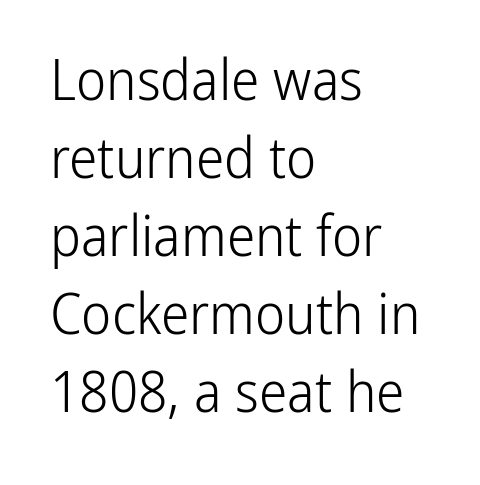
{"serif": "no", "italic": "no", "bold": "no", "weight": "light", "width": "condensed", "stroke_contrast": "low", "x_height": "medium", "monospaced": "no", "underline": "no", "align": "left", "line_spacing": "normal", "line_spacing_ratio": 1.37, "letter_spacing": "normal", "letter_spacing_em": 0.0, "glyph_px": 57}
